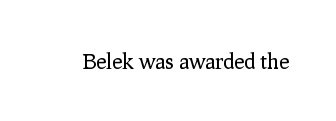
The image shows 21 px text type, upright; set normal letter spacing, not underlined.
